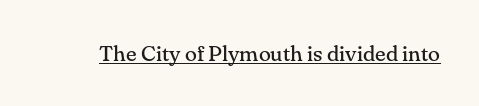
The image shows 22 px text type, upright; set normal letter spacing, underlined.
